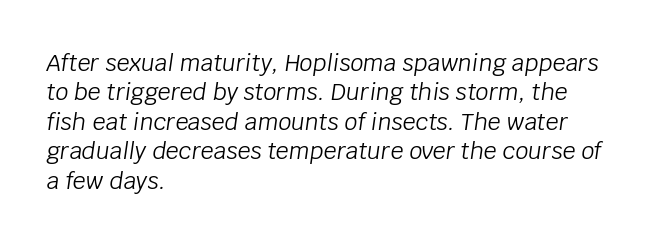
The image shows 23 px text type, italic (leaning right); set left-aligned, normal line spacing (1.28x), normal letter spacing, not underlined.
